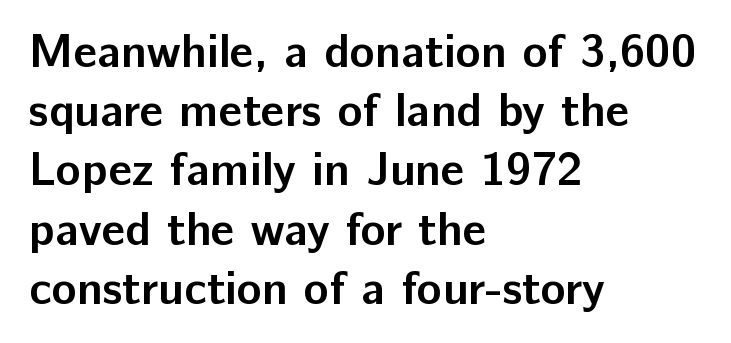
Q: Is the text bold? A: Yes.
Q: Is the text italic (slanted)? A: No, it is upright.
Q: Is the typeface a serif or a sans-serif typeface? A: Sans-serif.
Q: Is the text underlined? A: No.
Q: How is the paragraph aligned? A: Left-aligned.
Q: Is the spacing between letters normal or unusually wide? A: Normal.
Q: Is the spacing between lines tight, normal or loose? A: Normal.
Q: Width (condensed, normal, or wide)? A: Normal.
Q: Stroke contrast? A: Low.
Q: x-height? A: Medium.
Q: Monospaced? A: No.
